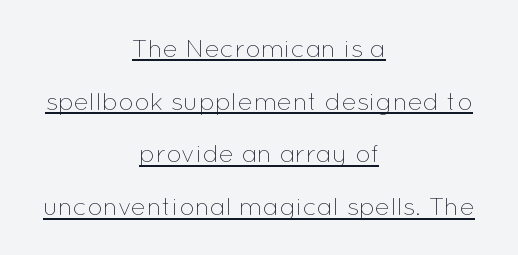
Q: Is the text bold? A: No.
Q: Is the text italic (slanted)? A: No, it is upright.
Q: Is the text underlined? A: Yes.
Q: How is the paragraph aligned? A: Centered.
Q: Is the spacing between letters normal or unusually wide? A: Normal.
Q: Is the spacing between lines tight, normal or loose? A: Loose.
